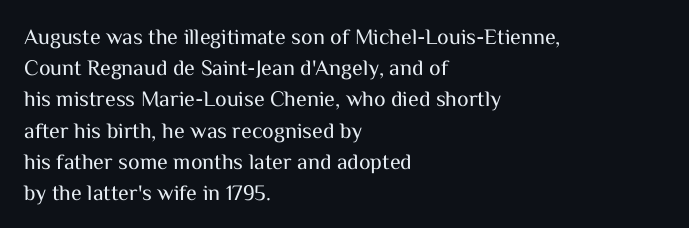
{"italic": "no", "bold": "no", "underline": "no", "align": "left", "line_spacing": "normal", "line_spacing_ratio": 1.42, "letter_spacing": "normal", "letter_spacing_em": 0.0, "glyph_px": 22}
